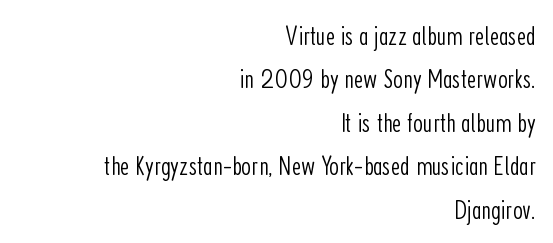
Q: Is the text bold? A: No.
Q: Is the text italic (slanted)? A: No, it is upright.
Q: Is the typeface a serif or a sans-serif typeface? A: Sans-serif.
Q: Is the text underlined? A: No.
Q: How is the paragraph aligned? A: Right-aligned.
Q: Is the spacing between letters normal or unusually wide? A: Normal.
Q: Is the spacing between lines tight, normal or loose? A: Normal.
Q: Width (condensed, normal, or wide)? A: Condensed.
Q: Stroke contrast? A: Low.
Q: x-height? A: Medium.
Q: Monospaced? A: No.
